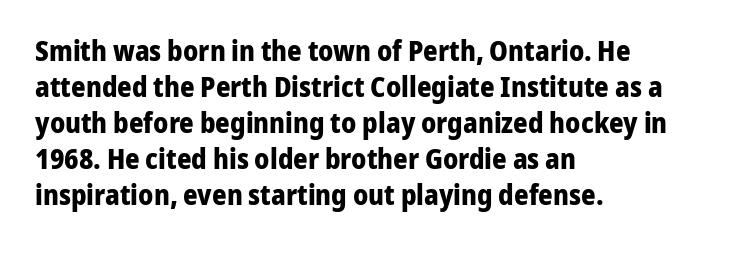
{"serif": "no", "italic": "no", "bold": "yes", "weight": "bold", "width": "normal", "stroke_contrast": "low", "x_height": "medium", "monospaced": "no", "underline": "no", "align": "left", "line_spacing": "normal", "line_spacing_ratio": 1.29, "letter_spacing": "normal", "letter_spacing_em": 0.0, "glyph_px": 28}
